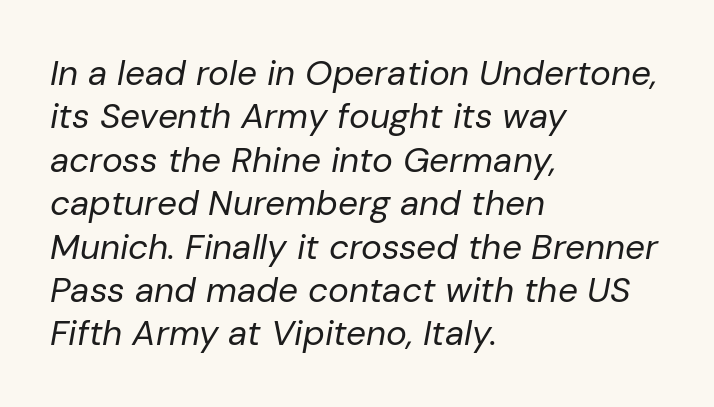
{"italic": "yes", "lean": "right", "slant_degrees": 10, "bold": "no", "weight": "regular", "width": "normal", "stroke_contrast": "low", "x_height": "medium", "monospaced": "no", "underline": "no", "align": "left", "line_spacing_ratio": 1.24, "letter_spacing": "normal", "letter_spacing_em": 0.0, "glyph_px": 35}
